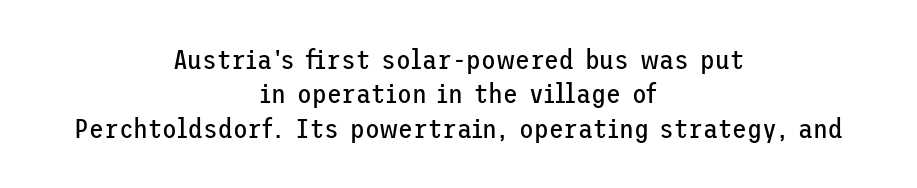
{"italic": "no", "bold": "no", "underline": "no", "align": "center", "line_spacing": "normal", "line_spacing_ratio": 1.27, "letter_spacing": "normal", "letter_spacing_em": 0.0, "glyph_px": 27}
